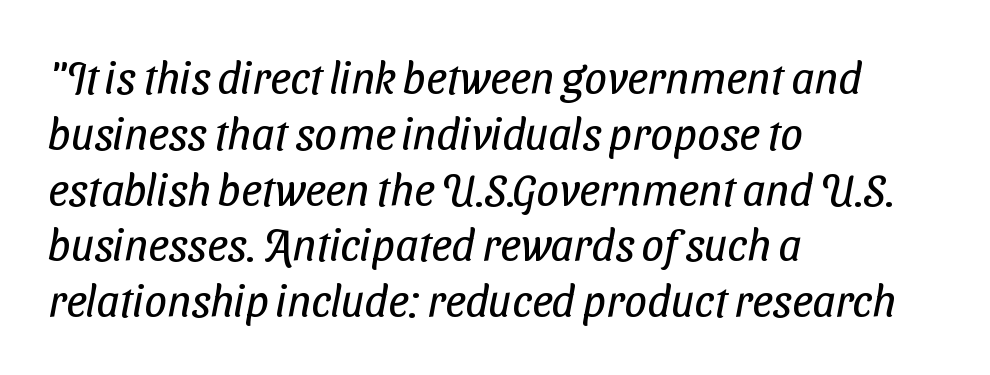
The image shows 45 px regular-weight, condensed sans-serif type; set left-aligned, line spacing 1.24x, normal letter spacing, not underlined; low stroke contrast and a medium x-height.
